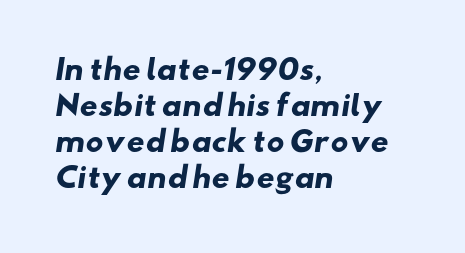
Q: Is the text bold? A: Yes.
Q: Is the typeface a serif or a sans-serif typeface? A: Sans-serif.
Q: Is the text underlined? A: No.
Q: How is the paragraph aligned? A: Left-aligned.
Q: Is the spacing between letters normal or unusually wide? A: Normal.
Q: Is the spacing between lines tight, normal or loose? A: Normal.
Q: Width (condensed, normal, or wide)? A: Wide.
Q: Stroke contrast? A: Low.
Q: x-height? A: Small.
Q: Monospaced? A: No.
